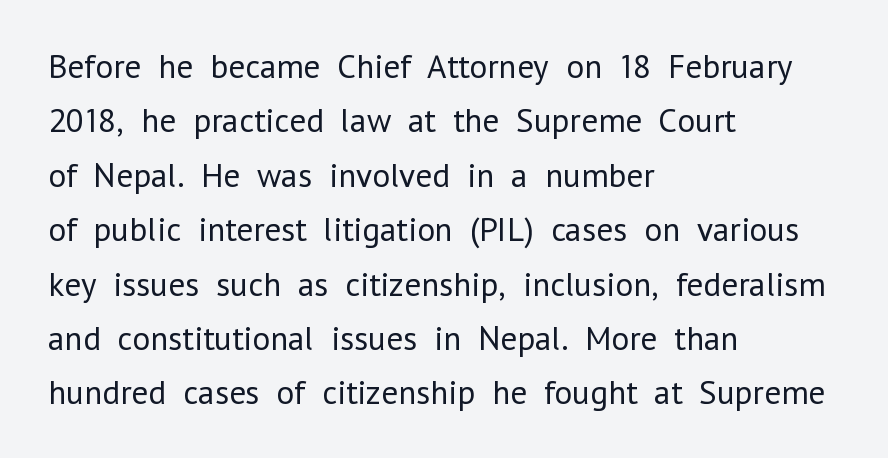
Caption: multi-line text, flush left, ragged right. Lines of text with bare space underneath. The line texture is even and compact thanks to regular tracking. Posture: vertical. What kind of face is this? One without serifs — a sans. Character widths vary here, with narrow letters taking less room than wide ones.
